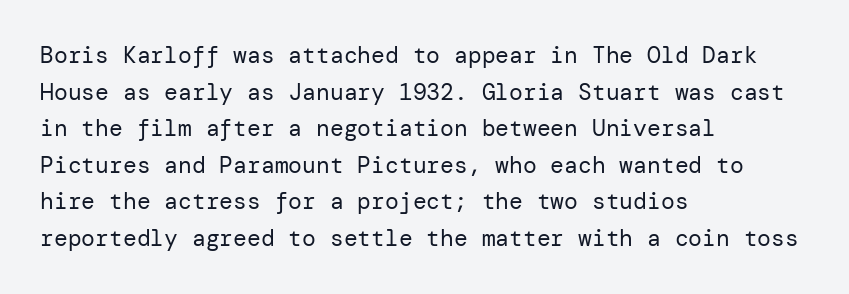
{"italic": "no", "bold": "no", "underline": "no", "align": "left", "line_spacing": "normal", "line_spacing_ratio": 1.59, "letter_spacing": "normal", "letter_spacing_em": 0.0, "glyph_px": 23}
